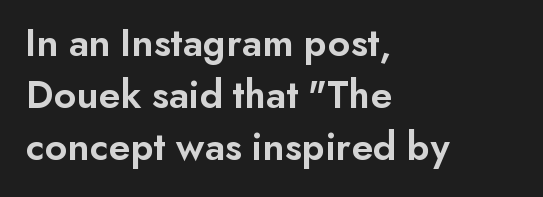
Q: Is the text bold? A: Semi-bold.
Q: Is the text italic (slanted)? A: No, it is upright.
Q: Is the typeface a serif or a sans-serif typeface? A: Sans-serif.
Q: Is the text underlined? A: No.
Q: How is the paragraph aligned? A: Left-aligned.
Q: Is the spacing between letters normal or unusually wide? A: Normal.
Q: Is the spacing between lines tight, normal or loose? A: Normal.
Q: Width (condensed, normal, or wide)? A: Normal.
Q: Stroke contrast? A: Low.
Q: x-height? A: Small.
Q: Monospaced? A: No.
